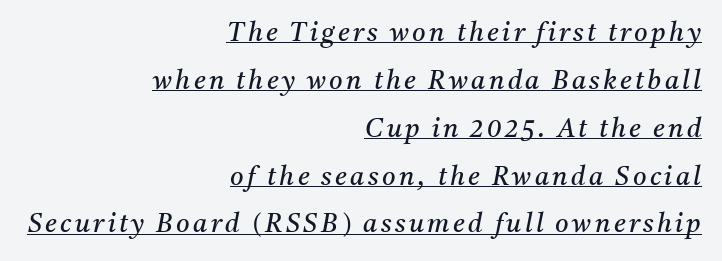
{"italic": "yes", "lean": "right", "slant_degrees": 11, "bold": "no", "underline": "yes", "align": "right", "line_spacing_ratio": 1.84, "glyph_px": 26}
